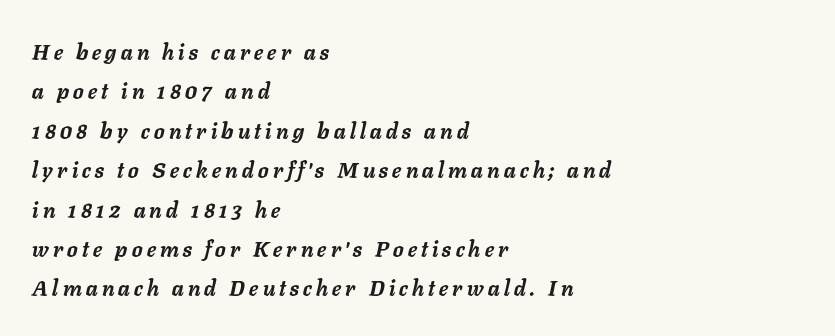
Q: Is the text bold? A: Yes.
Q: Is the text italic (slanted)? A: Yes, it leans right by about 11 degrees.
Q: Is the text underlined? A: No.
Q: How is the paragraph aligned? A: Left-aligned.
Q: Is the spacing between letters normal or unusually wide? A: Unusually wide.
